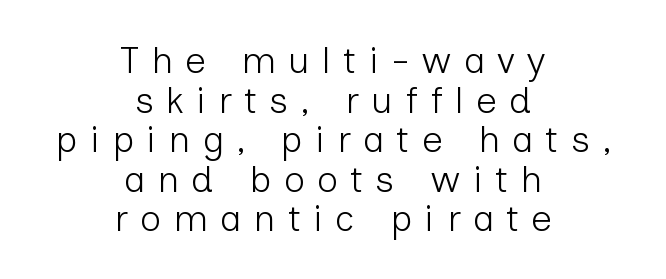
Q: Is the text bold? A: No.
Q: Is the text italic (slanted)? A: No, it is upright.
Q: Is the typeface a serif or a sans-serif typeface? A: Sans-serif.
Q: Is the text underlined? A: No.
Q: How is the paragraph aligned? A: Centered.
Q: Is the spacing between letters normal or unusually wide? A: Unusually wide.
Q: Is the spacing between lines tight, normal or loose? A: Tight.
Q: Width (condensed, normal, or wide)? A: Normal.
Q: Stroke contrast? A: Low.
Q: x-height? A: Medium.
Q: Monospaced? A: No.
